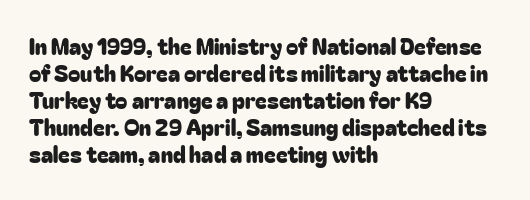
{"italic": "no", "underline": "no", "align": "left", "line_spacing_ratio": 1.23, "letter_spacing": "normal", "letter_spacing_em": 0.0, "glyph_px": 22}
